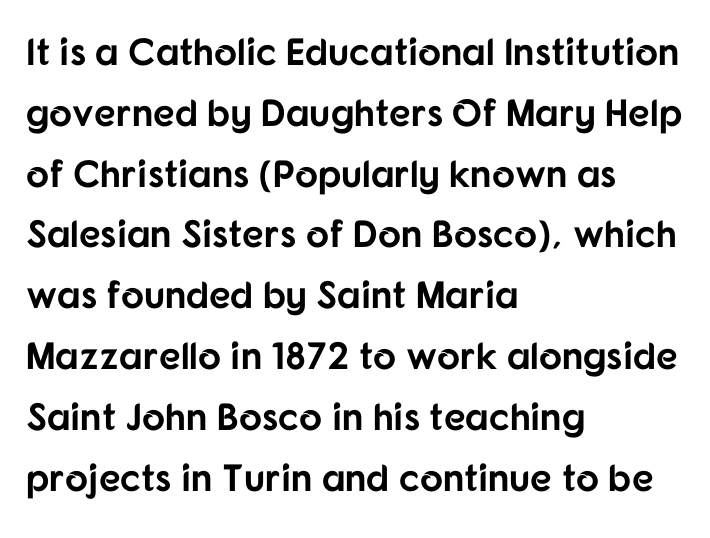
{"serif": "no", "italic": "no", "bold": "yes", "weight": "bold", "width": "normal", "stroke_contrast": "low", "x_height": "medium", "monospaced": "no", "underline": "no", "align": "left", "line_spacing": "normal", "line_spacing_ratio": 1.6, "letter_spacing": "normal", "letter_spacing_em": 0.0, "glyph_px": 38}
